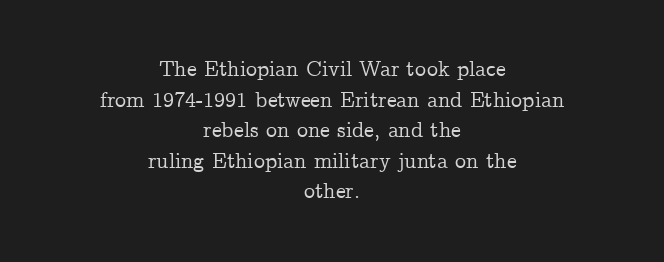
A roman cut, with each character standing at attention. The rag falls on both sides of this text block equally. A normal amount of white space separates one row of letters from the next. Characters follow at the spacing the type designer built in. The strip under each line holds only bare page.
